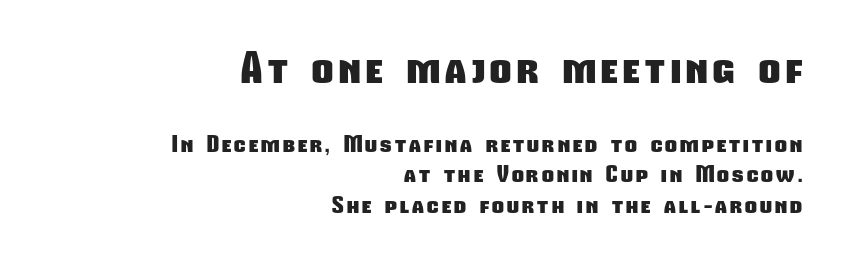
Q: Is the text bold? A: Yes.
Q: Is the typeface a serif or a sans-serif typeface? A: Sans-serif.
Q: Is the text underlined? A: No.
Q: How is the paragraph aligned? A: Right-aligned.
Q: Is the spacing between lines tight, normal or loose? A: Normal.
Q: Which block of text is set in a larger size, the first (top) or the second (bottom)? A: The first (top) one.
Q: Width (condensed, normal, or wide)? A: Condensed.
Q: Stroke contrast? A: Low.
Q: x-height? A: Medium.
Q: Monospaced? A: No.
